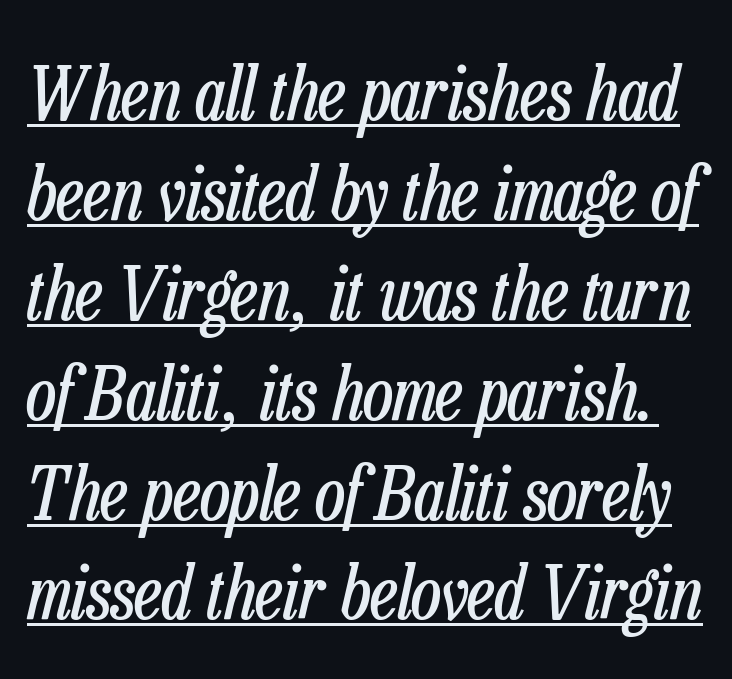
The image shows 74 px regular-weight, condensed type, italic (leaning right); set normal line spacing (1.35x), normal letter spacing, underlined; low stroke contrast and a medium x-height.
